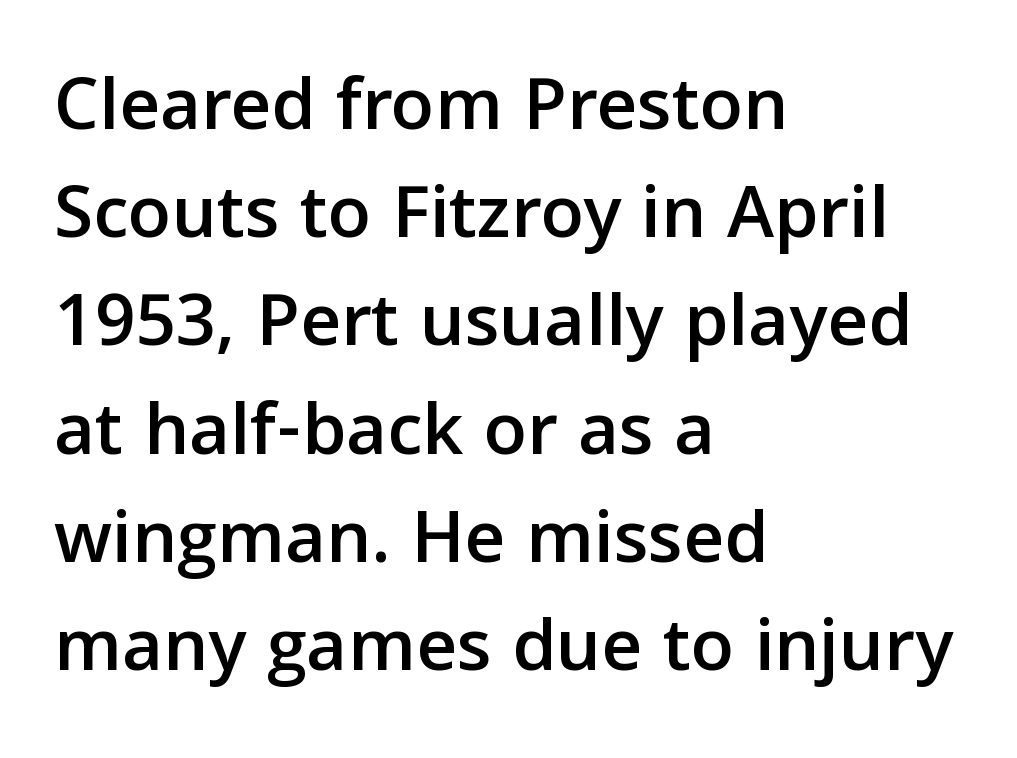
The face used here is proportionally spaced, like ordinary book or web type. Tall strokes in this sample are plumb rather than angled. Leftover space on each line is placed entirely after the last word. Successive baselines arrive at the customary interval. Serif or sans? Sans — the stroke terminals are bare.
